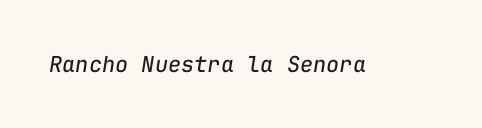
Unmarked baselines from the first word to the last. The font sits on the lighter half of the weight spectrum, regular included. Characters are canted at an angle relative to the baseline's perpendicular. Caption: standard tracking, unaltered.
